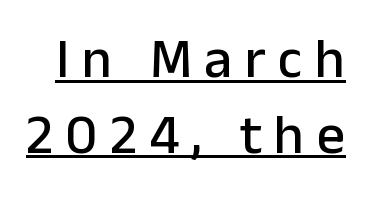
The image shows 56 px sans-serif type, upright; set normal line spacing (1.35x), unusually wide letter spacing (+0.22 em), underlined; low stroke contrast and a medium x-height.
